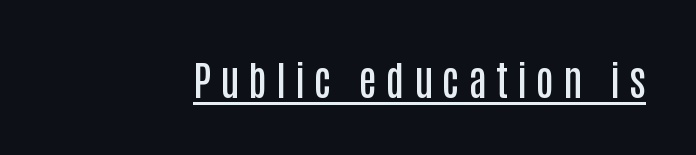
The image shows 40 px semibold, condensed sans-serif type, upright; set unusually wide letter spacing (+0.23 em), underlined; low stroke contrast and a large x-height.
